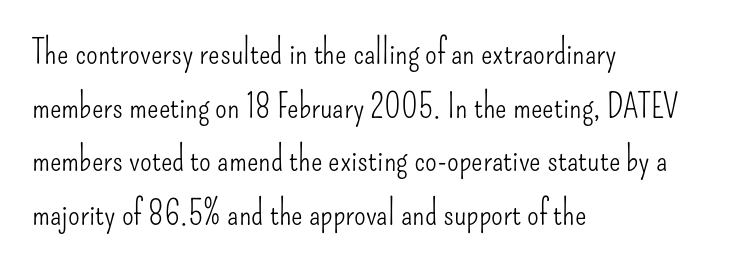
The image shows 34 px light, condensed sans-serif type, upright; set left-aligned, normal line spacing (1.58x), normal letter spacing, not underlined; low stroke contrast and a small x-height.
